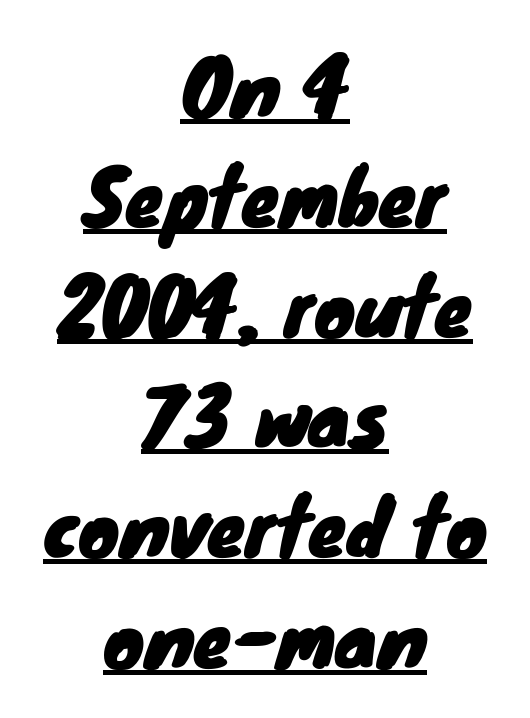
Where is the straight margin? There isn't one; the lines are centered. You could call the tracking neutral — neither tight nor loose. You could not count columns in this text — the font is proportionally spaced. Underlining? Definitely there.
